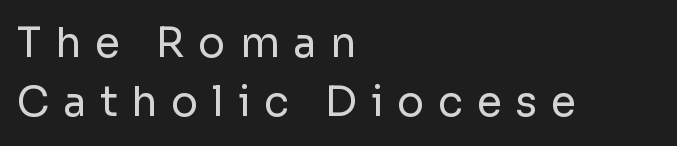
The image shows 41 px regular-weight sans-serif type, upright; set left-aligned, normal line spacing (1.45x), unusually wide letter spacing (+0.33 em), not underlined; low stroke contrast and a medium x-height.
